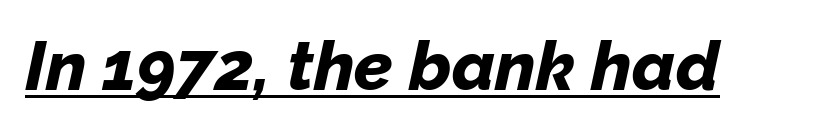
Q: Is the text bold? A: Yes.
Q: Is the text italic (slanted)? A: Yes, it leans right by about 12 degrees.
Q: Is the text underlined? A: Yes.
Q: Is the spacing between letters normal or unusually wide? A: Normal.
Q: Width (condensed, normal, or wide)? A: Normal.
Q: Stroke contrast? A: Low.
Q: x-height? A: Medium.
Q: Monospaced? A: No.
